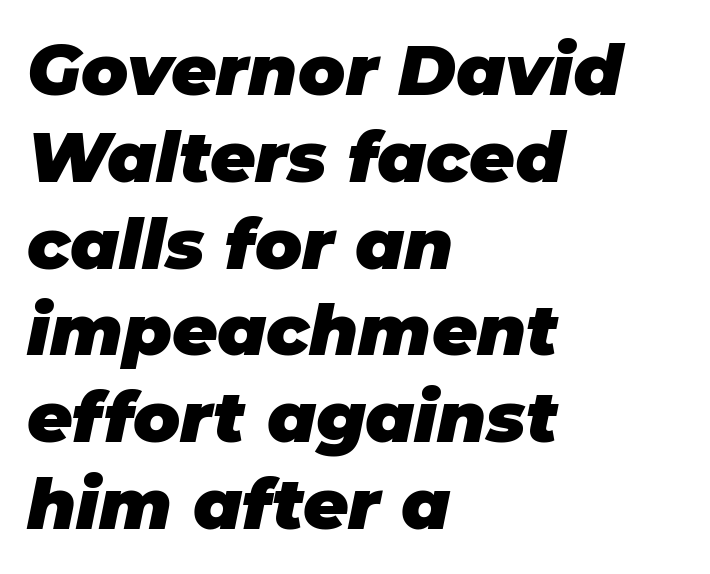
{"italic": "yes", "lean": "right", "slant_degrees": 11, "bold": "yes", "weight": "heavy", "width": "normal", "stroke_contrast": "low", "x_height": "large", "monospaced": "no", "underline": "no", "align": "left", "line_spacing_ratio": 1.24, "letter_spacing": "normal", "letter_spacing_em": 0.0, "glyph_px": 70}
